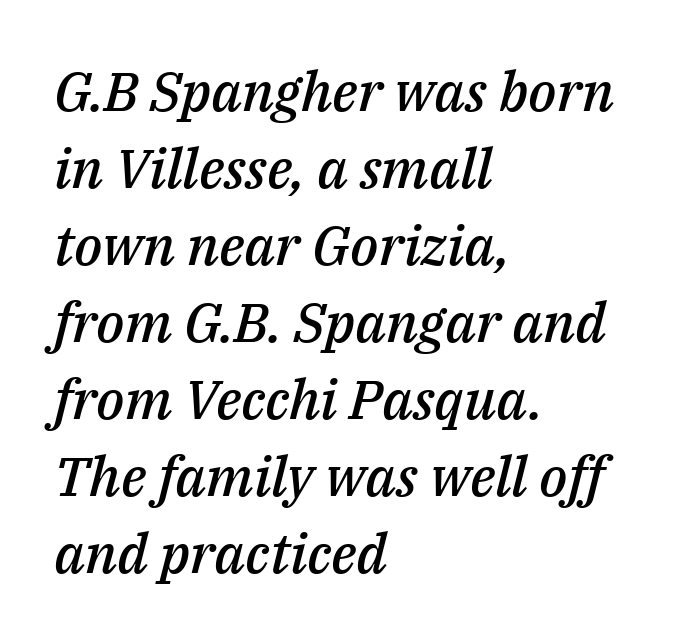
The image shows 55 px semibold type, italic (leaning right); set left-aligned, normal line spacing (1.4x), normal letter spacing, not underlined; medium stroke contrast and a medium x-height.
